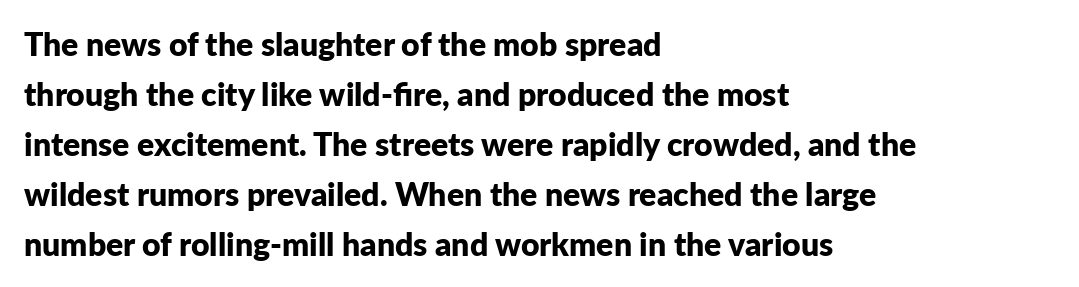
Q: Is the text bold? A: Yes.
Q: Is the text italic (slanted)? A: No, it is upright.
Q: Is the typeface a serif or a sans-serif typeface? A: Sans-serif.
Q: Is the text underlined? A: No.
Q: How is the paragraph aligned? A: Left-aligned.
Q: Is the spacing between letters normal or unusually wide? A: Normal.
Q: Is the spacing between lines tight, normal or loose? A: Normal.
Q: Width (condensed, normal, or wide)? A: Normal.
Q: Stroke contrast? A: Low.
Q: x-height? A: Medium.
Q: Monospaced? A: No.
